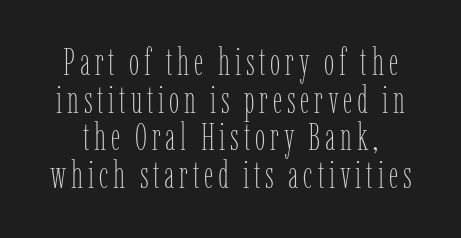
{"italic": "no", "bold": "no", "weight": "thin", "width": "condensed", "stroke_contrast": "low", "x_height": "medium", "monospaced": "no", "underline": "no", "line_spacing": "tight", "line_spacing_ratio": 1.02, "glyph_px": 37}
